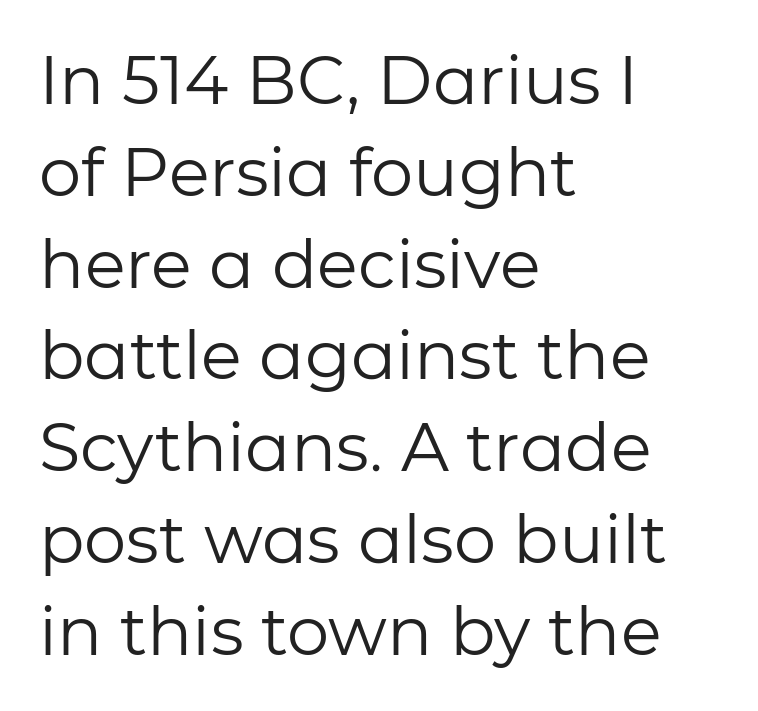
Q: Is the text bold? A: No.
Q: Is the text italic (slanted)? A: No, it is upright.
Q: Is the typeface a serif or a sans-serif typeface? A: Sans-serif.
Q: Is the text underlined? A: No.
Q: How is the paragraph aligned? A: Left-aligned.
Q: Is the spacing between letters normal or unusually wide? A: Normal.
Q: Is the spacing between lines tight, normal or loose? A: Normal.
Q: Width (condensed, normal, or wide)? A: Normal.
Q: Stroke contrast? A: Low.
Q: x-height? A: Medium.
Q: Monospaced? A: No.
